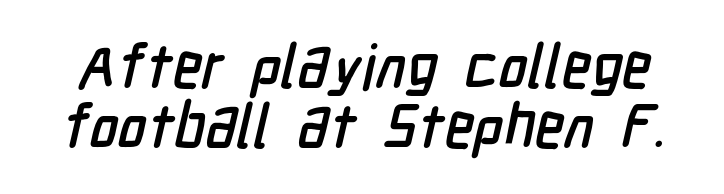
{"serif": "no", "width": "condensed", "stroke_contrast": "low", "x_height": "medium", "monospaced": "no", "underline": "no", "line_spacing": "tight", "line_spacing_ratio": 0.98, "letter_spacing": "normal", "letter_spacing_em": 0.0, "glyph_px": 61}
